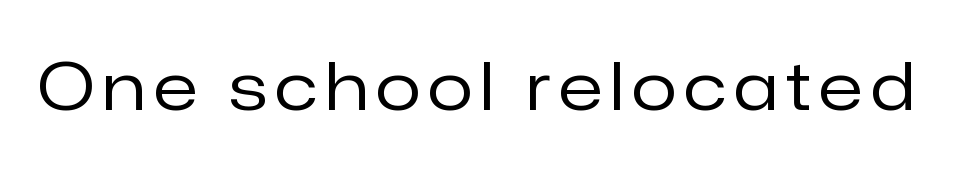
These lines were composed using upright roman letters. Each letter keeps its own natural width here, so spacing adapts to shape. Check where the strokes stop: nothing finishes them off — pure sans. These glyphs show unthickened strokes, regular width or finer. The strip under each line holds only bare page.
